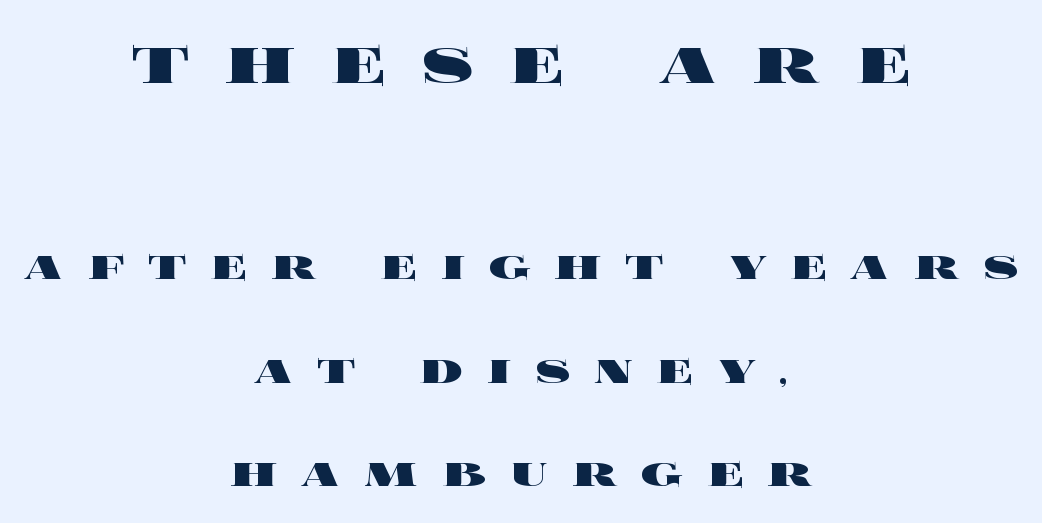
The image shows 76 px heavy, wide type, upright; set centered, loose line spacing (2.03x), unusually wide letter spacing (+0.47 em), not underlined; the first (top) block is 1.49x larger; a large x-height.
